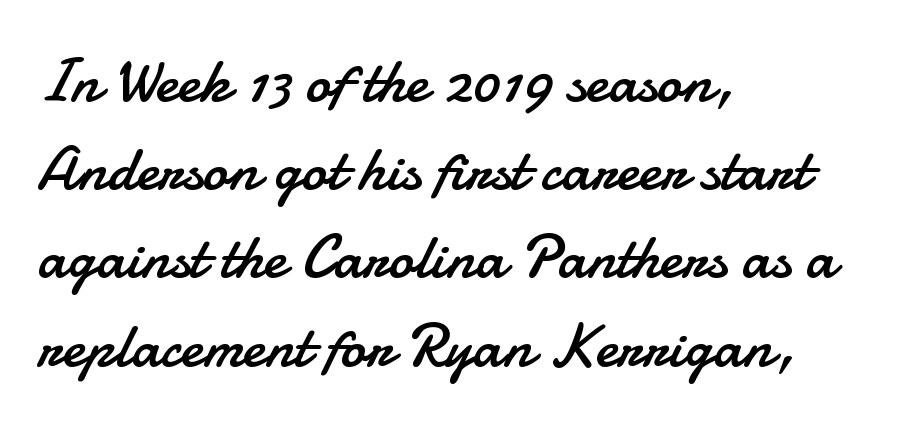
Honestly, the letter spacing is just normal — you wouldn't notice it. No feet cap the strokes, marking this as sans-serif type. Line beginnings align vertically; line endings do not. A clean baseline with only descenders dipping below it. Vertical spacing — default.
